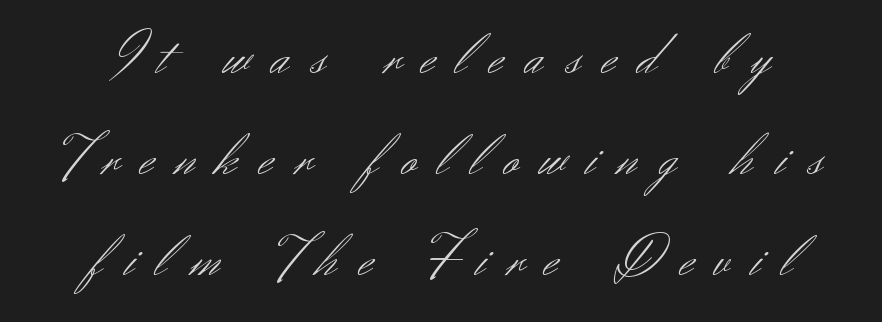
{"serif": "no", "bold": "no", "weight": "light", "width": "normal", "stroke_contrast": "medium", "x_height": "small", "monospaced": "no", "underline": "no", "align": "center", "line_spacing": "normal", "line_spacing_ratio": 1.68, "letter_spacing": "wide", "letter_spacing_em": 0.37, "glyph_px": 60}
